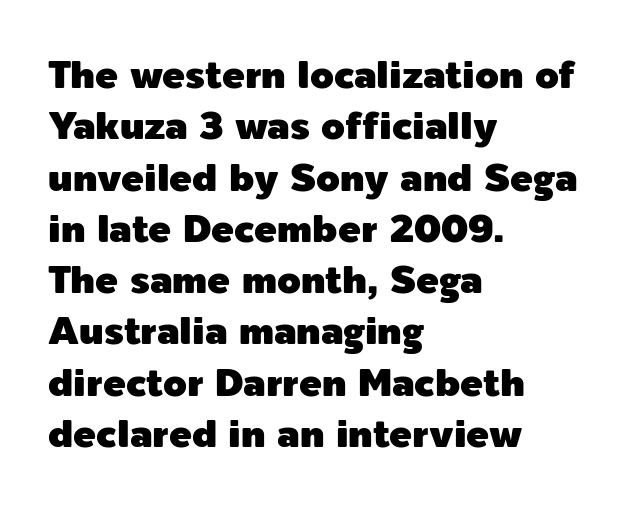
{"serif": "no", "italic": "no", "width": "normal", "x_height": "medium", "monospaced": "no", "underline": "no", "align": "left", "line_spacing": "normal", "line_spacing_ratio": 1.35, "letter_spacing": "normal", "letter_spacing_em": 0.0, "glyph_px": 38}
